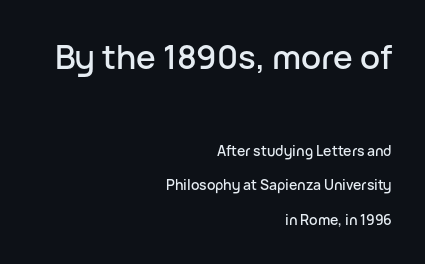
{"serif": "no", "italic": "no", "width": "normal", "stroke_contrast": "low", "x_height": "medium", "monospaced": "no", "underline": "no", "align": "right", "line_spacing": "loose", "line_spacing_ratio": 2.47, "letter_spacing": "normal", "letter_spacing_em": 0.0, "larger_block": "first", "size_ratio": 2.36, "glyph_px": 33}
